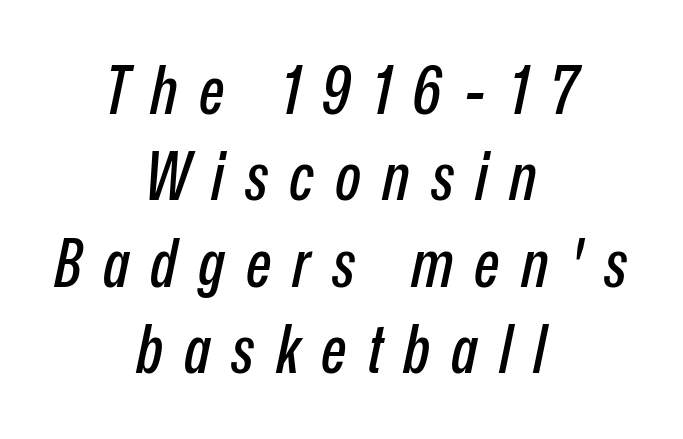
The image shows 67 px condensed type, italic (leaning right); set centered, normal line spacing (1.29x), unusually wide letter spacing (+0.32 em), not underlined; low stroke contrast and a medium x-height.
